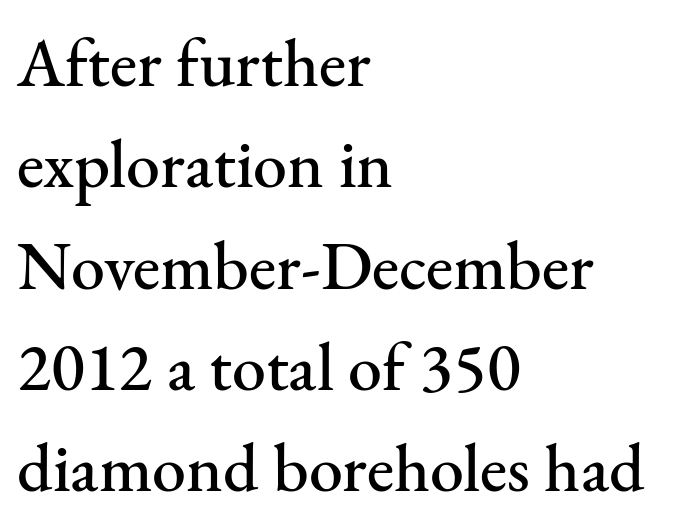
Q: Is the text italic (slanted)? A: No, it is upright.
Q: Is the typeface a serif or a sans-serif typeface? A: Serif.
Q: Is the text underlined? A: No.
Q: How is the paragraph aligned? A: Left-aligned.
Q: Is the spacing between letters normal or unusually wide? A: Normal.
Q: Is the spacing between lines tight, normal or loose? A: Normal.
Q: Width (condensed, normal, or wide)? A: Normal.
Q: Stroke contrast? A: Medium.
Q: x-height? A: Small.
Q: Monospaced? A: No.
